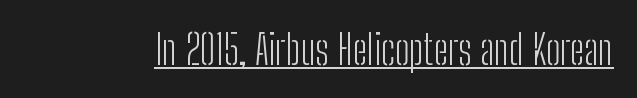
{"serif": "no", "italic": "no", "bold": "no", "weight": "light", "width": "condensed", "stroke_contrast": "low", "x_height": "medium", "monospaced": "no", "underline": "yes", "letter_spacing": "normal", "letter_spacing_em": 0.0, "glyph_px": 41}
